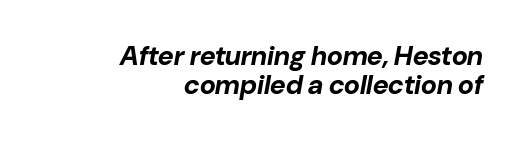
The image shows 27 px bold type, italic (leaning right); set right-aligned, tight line spacing (1.09x), normal letter spacing, not underlined.
